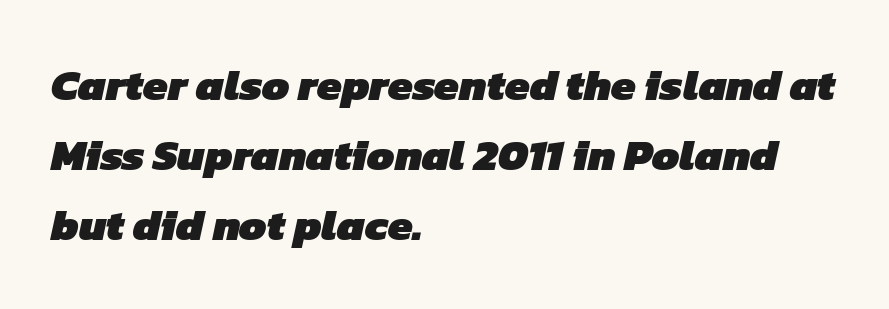
Q: Is the text bold? A: Yes.
Q: Is the typeface a serif or a sans-serif typeface? A: Sans-serif.
Q: Is the text underlined? A: No.
Q: How is the paragraph aligned? A: Left-aligned.
Q: Is the spacing between letters normal or unusually wide? A: Normal.
Q: Is the spacing between lines tight, normal or loose? A: Normal.
Q: Width (condensed, normal, or wide)? A: Normal.
Q: Stroke contrast? A: Low.
Q: x-height? A: Medium.
Q: Monospaced? A: No.
